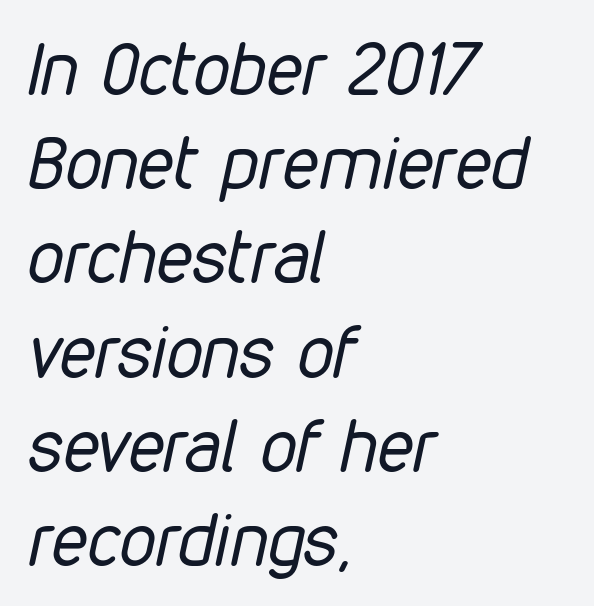
Q: Is the text bold? A: No.
Q: Is the text italic (slanted)? A: Yes, it leans right by about 12 degrees.
Q: Is the text underlined? A: No.
Q: How is the paragraph aligned? A: Left-aligned.
Q: Is the spacing between letters normal or unusually wide? A: Normal.
Q: Is the spacing between lines tight, normal or loose? A: Normal.
Q: Width (condensed, normal, or wide)? A: Condensed.
Q: Stroke contrast? A: Low.
Q: x-height? A: Medium.
Q: Monospaced? A: No.
